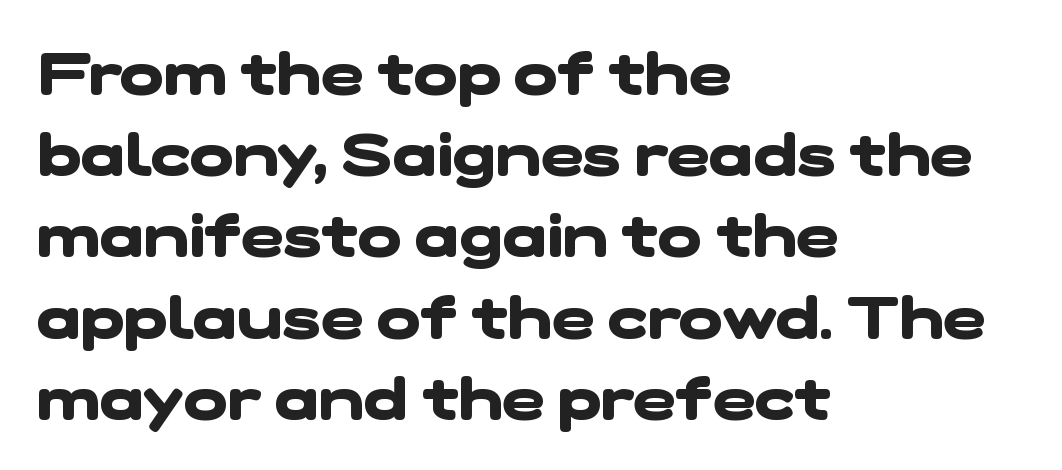
The face used here is rendered with its standard letterfit. A dark, heavy texture on the line: the type is bold. In CSS terms this would be text-align: left. Here the designer chose a conventional face with non-uniform glyph widths.
